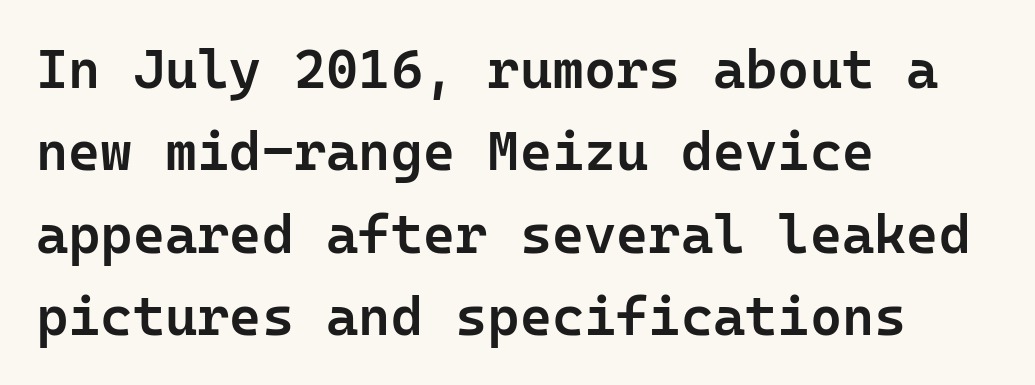
The image shows 55 px semibold sans-serif type, upright, monospaced; set left-aligned, normal line spacing (1.5x), normal letter spacing, not underlined; low stroke contrast and a medium x-height.
